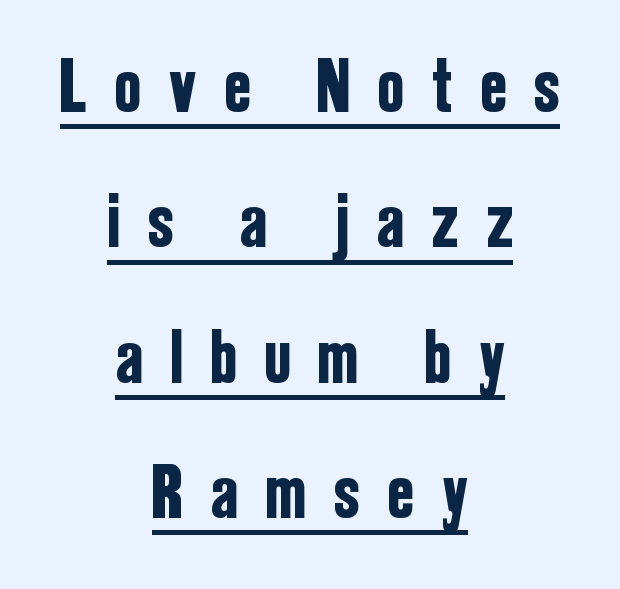
Q: Is the text italic (slanted)? A: No, it is upright.
Q: Is the typeface a serif or a sans-serif typeface? A: Sans-serif.
Q: Is the text underlined? A: Yes.
Q: How is the paragraph aligned? A: Centered.
Q: Is the spacing between letters normal or unusually wide? A: Unusually wide.
Q: Width (condensed, normal, or wide)? A: Condensed.
Q: Stroke contrast? A: Low.
Q: x-height? A: Medium.
Q: Monospaced? A: No.
